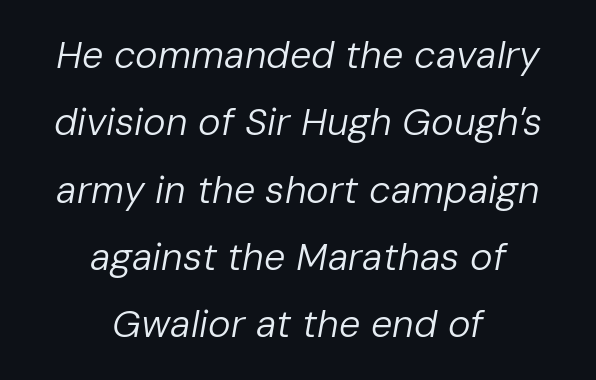
Weight: in the light-to-regular range. Check the space under the baseline: it is left empty. Looks like regular typesetting: each glyph gets only the width it needs. A typesetter would mark this as italic.
